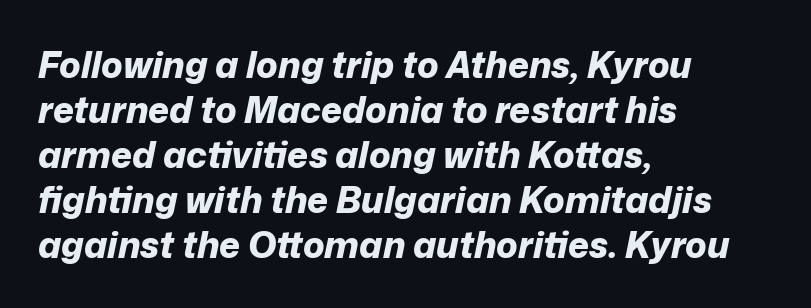
{"italic": "yes", "lean": "right", "slant_degrees": 12, "bold": "yes", "weight": "bold", "width": "normal", "stroke_contrast": "low", "x_height": "medium", "monospaced": "no", "underline": "no", "align": "left", "line_spacing": "normal", "line_spacing_ratio": 1.25, "letter_spacing": "normal", "letter_spacing_em": 0.0, "glyph_px": 36}
